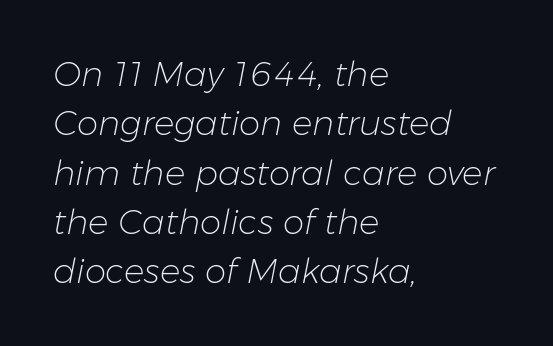
{"italic": "yes", "lean": "right", "slant_degrees": 11, "bold": "no", "weight": "light", "width": "normal", "stroke_contrast": "low", "x_height": "medium", "monospaced": "no", "underline": "no", "align": "left", "line_spacing": "normal", "line_spacing_ratio": 1.45, "letter_spacing": "normal", "letter_spacing_em": 0.0, "glyph_px": 34}
